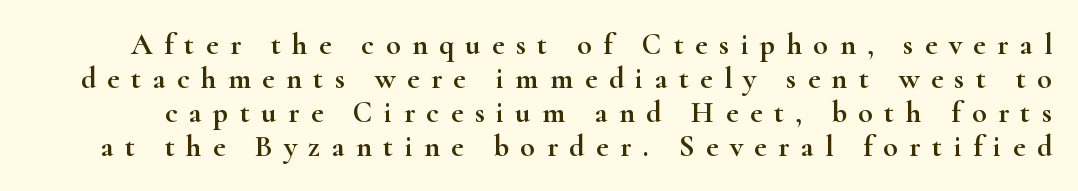
{"serif": "yes", "italic": "no", "width": "wide", "stroke_contrast": "high", "x_height": "small", "monospaced": "no", "underline": "no", "line_spacing": "tight", "line_spacing_ratio": 1.13, "letter_spacing": "wide", "letter_spacing_em": 0.38, "glyph_px": 30}
